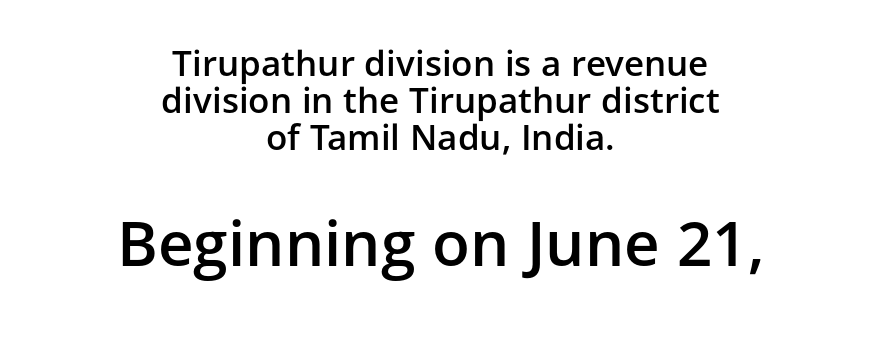
The compositor balanced each line on the midline. When letters stand straight like this, we call the style roman or upright. Type style note: lacks serifs. The horizontal fit of the characters is conventional and even. Do the characters align in a grid? No, the font is proportional. The rendering enlarges the type as you move from the upper chunk to the lower.
